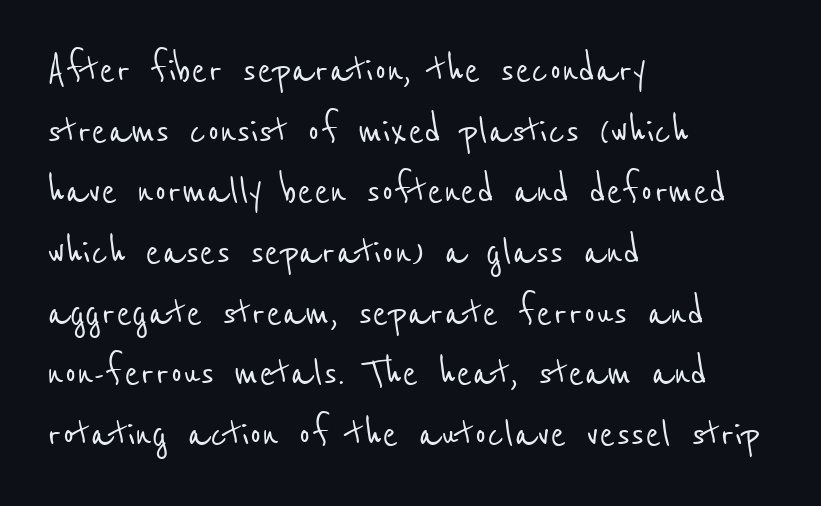
The image shows 47 px condensed sans-serif type; set left-aligned, normal line spacing (1.29x), normal letter spacing, not underlined; low stroke contrast and a medium x-height.
